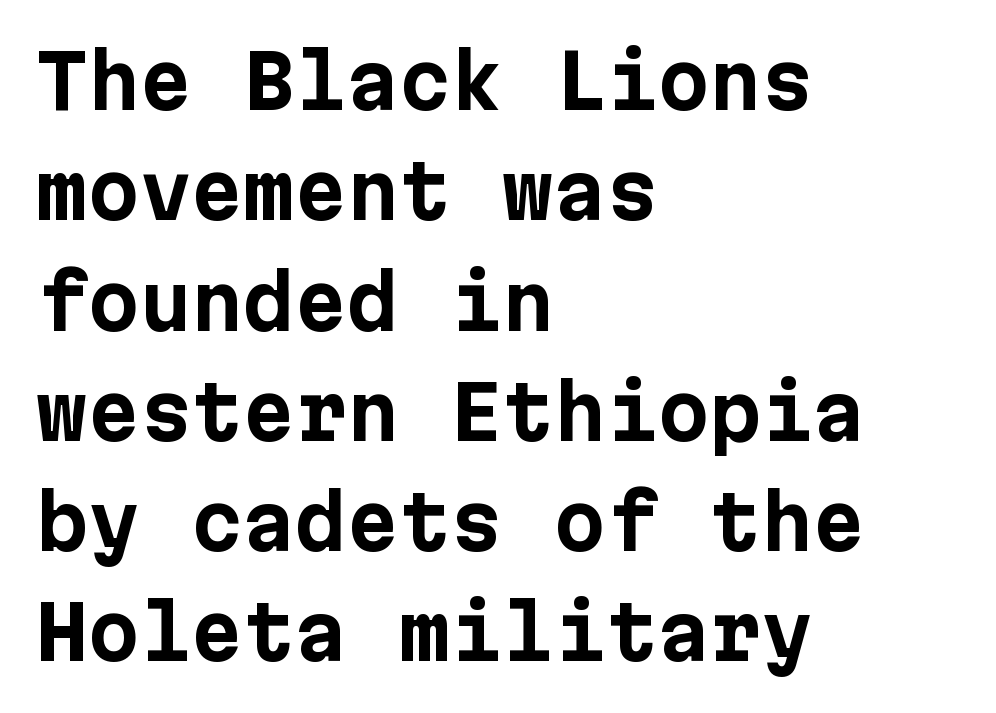
{"serif": "no", "italic": "no", "bold": "yes", "weight": "bold", "width": "normal", "stroke_contrast": "low", "x_height": "medium", "underline": "no", "align": "left", "line_spacing": "normal", "line_spacing_ratio": 1.49, "letter_spacing": "normal", "letter_spacing_em": 0.0, "glyph_px": 74}
